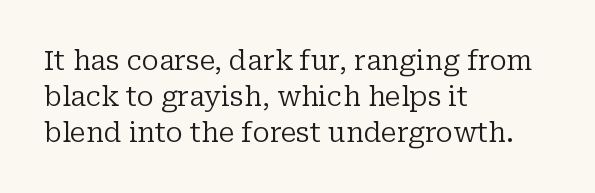
A clean baseline with only descenders dipping below it. The letters stand upright; this is a roman face. The letterforms sit shoulder to shoulder at normal distance. The compositor pushed each line to the left boundary.
